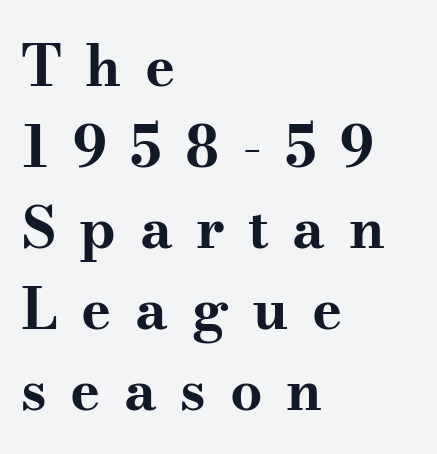
Q: Is the text bold? A: Yes.
Q: Is the text italic (slanted)? A: No, it is upright.
Q: Is the typeface a serif or a sans-serif typeface? A: Serif.
Q: Is the text underlined? A: No.
Q: How is the paragraph aligned? A: Left-aligned.
Q: Is the spacing between letters normal or unusually wide? A: Unusually wide.
Q: Is the spacing between lines tight, normal or loose? A: Normal.
Q: Width (condensed, normal, or wide)? A: Wide.
Q: Stroke contrast? A: Medium.
Q: x-height? A: Small.
Q: Monospaced? A: No.
